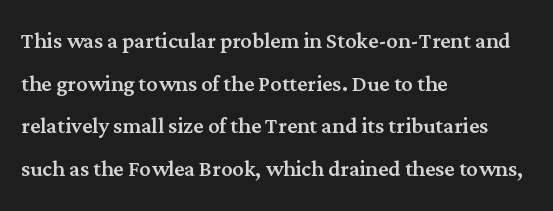
The image shows 28 px serif type, upright; set left-aligned, normal line spacing (1.52x), normal letter spacing, not underlined; medium stroke contrast and a medium x-height.
